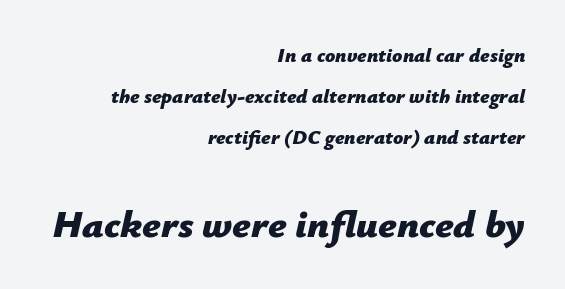
The passage is arranged like a letterhead date or caption credit — flush right. Is there much room between lines? Yes — plenty of vertical air separates them. Is the lower block the larger one? Yes — the lower block carries the bigger type. You could call the tracking neutral — neither tight nor loose. Proportional: the letters do not fall into vertical columns.
